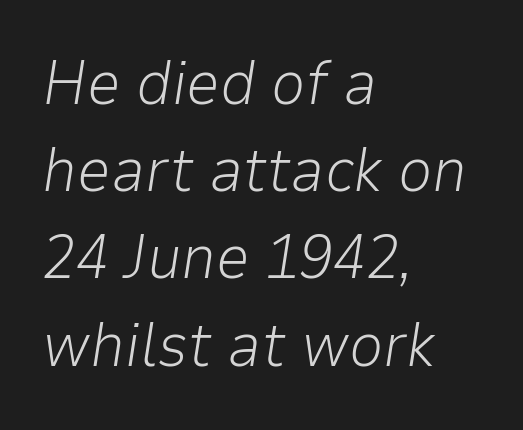
The image shows 61 px light type, italic (leaning right); set left-aligned, normal line spacing (1.43x), normal letter spacing, not underlined; low stroke contrast and a medium x-height.
